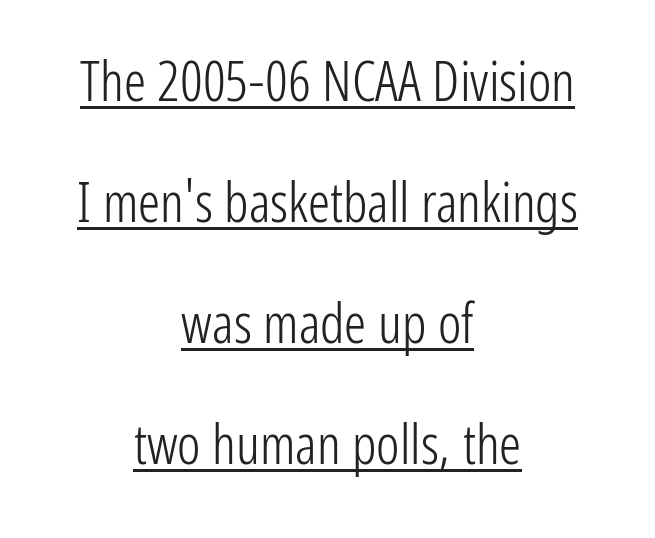
{"serif": "no", "italic": "no", "bold": "no", "weight": "light", "width": "condensed", "stroke_contrast": "low", "x_height": "medium", "monospaced": "no", "underline": "yes", "align": "center", "line_spacing": "loose", "line_spacing_ratio": 2.2, "letter_spacing": "normal", "letter_spacing_em": 0.0, "glyph_px": 55}
